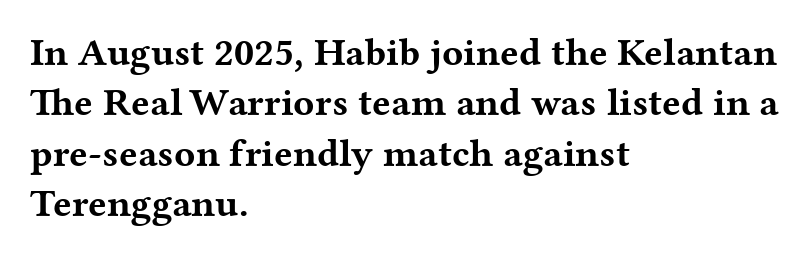
Q: Is the text bold? A: Yes.
Q: Is the text italic (slanted)? A: No, it is upright.
Q: Is the typeface a serif or a sans-serif typeface? A: Serif.
Q: Is the text underlined? A: No.
Q: How is the paragraph aligned? A: Left-aligned.
Q: Is the spacing between letters normal or unusually wide? A: Normal.
Q: Is the spacing between lines tight, normal or loose? A: Normal.
Q: Width (condensed, normal, or wide)? A: Wide.
Q: Stroke contrast? A: Medium.
Q: x-height? A: Medium.
Q: Monospaced? A: No.
